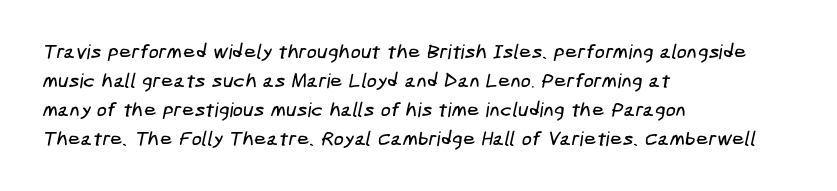
The image shows 20 px text type; set left-aligned, normal line spacing (1.45x), normal letter spacing, not underlined.
